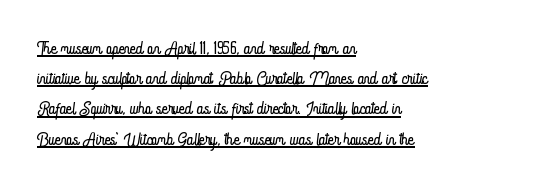
Every word sits above its own underline. Vertical stems look standard width or narrower in stroke. The typesetter chose a ragged-right arrangement here. Spacing between characters is what you'd get straight out of the box.
